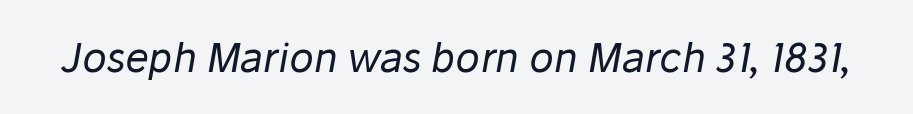
Stroke thickness stays within the range of a standard reading face or lighter. This rendering leaves character spacing at its baseline value. Do the characters align in a grid? No, the font is proportional. Words float on clear page, feet unadorned. The letters are slanted; this is an italic face.
